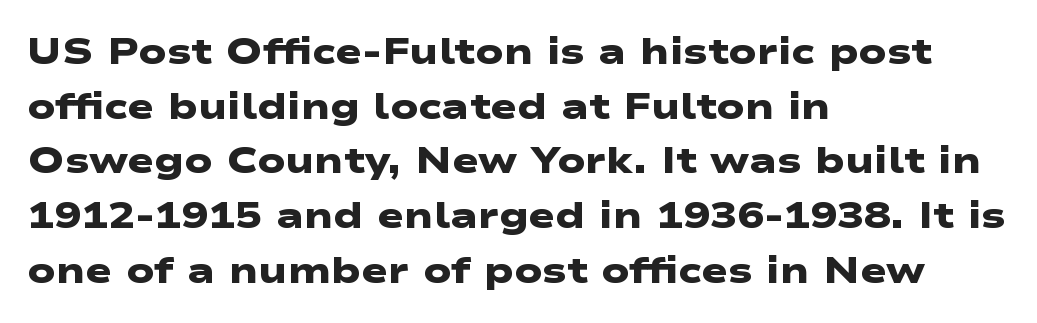
Note: no serifs on the glyphs. Reading down the block, your eye returns to a fixed left position each line. Chunky letters — that's bold for sure. The zone under the glyphs is completely vacant. Spacing verdict: proportional, widths tailored to each character. The letters sit at their default tracking, neither squeezed nor spread.
